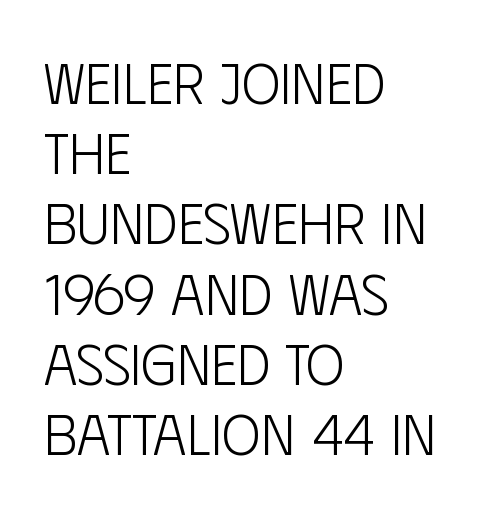
{"serif": "no", "italic": "no", "bold": "no", "weight": "light", "width": "condensed", "stroke_contrast": "low", "x_height": "large", "monospaced": "no", "underline": "no", "align": "left", "line_spacing_ratio": 1.21, "letter_spacing": "normal", "letter_spacing_em": 0.0, "glyph_px": 58}
